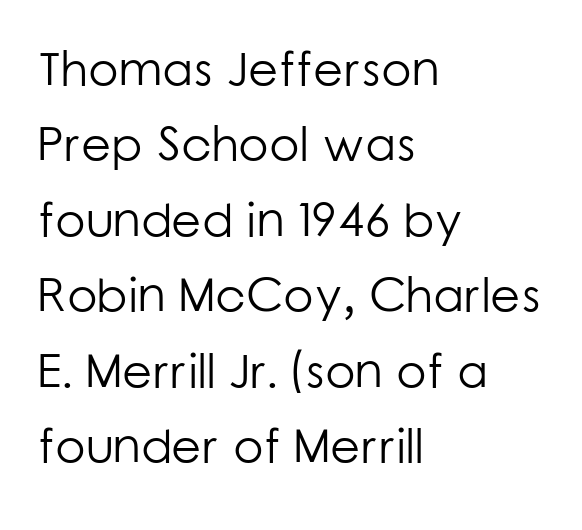
The axis of the letterforms is exactly vertical. Stem width sits at or under what a default text font uses. Normally led — the rows are evenly, conventionally spaced. These lines are composed in type without serifs. Nobody touched the tracking dial on this one.
